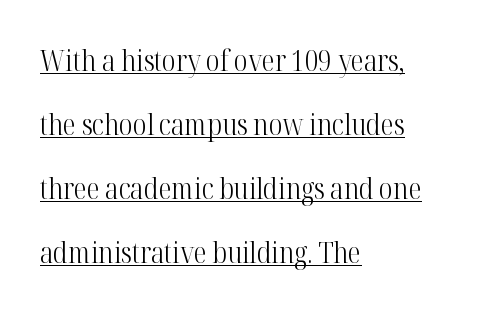
The image shows 29 px light, condensed serif type, upright; set left-aligned, loose line spacing (2.21x), normal letter spacing, underlined; high stroke contrast and a medium x-height.
